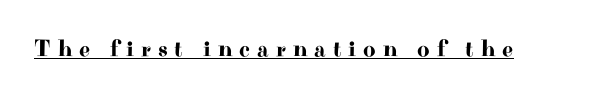
The image shows 24 px text type, upright; set unusually wide letter spacing (+0.29 em), underlined.
